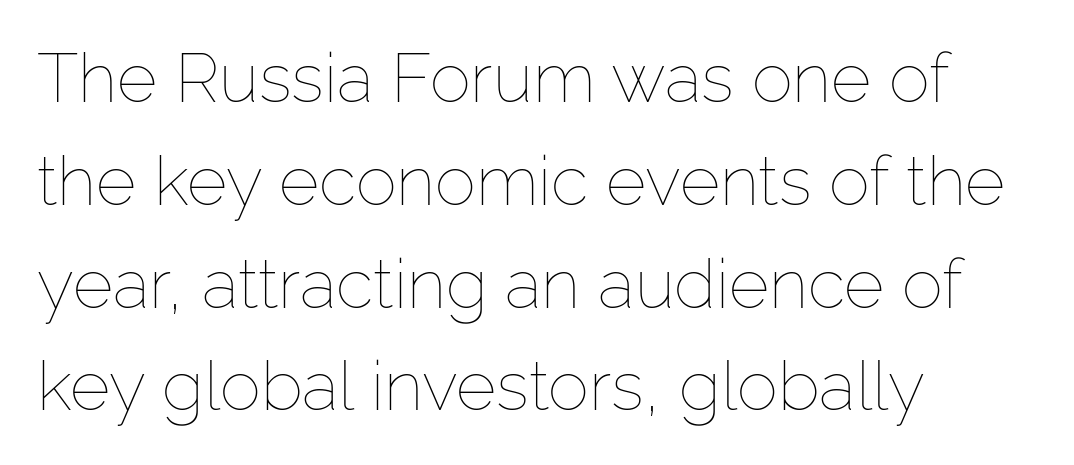
{"italic": "no", "bold": "no", "weight": "thin", "width": "normal", "stroke_contrast": "low", "x_height": "medium", "monospaced": "no", "underline": "no", "align": "left", "line_spacing": "normal", "line_spacing_ratio": 1.49, "letter_spacing": "normal", "letter_spacing_em": 0.0, "glyph_px": 69}
